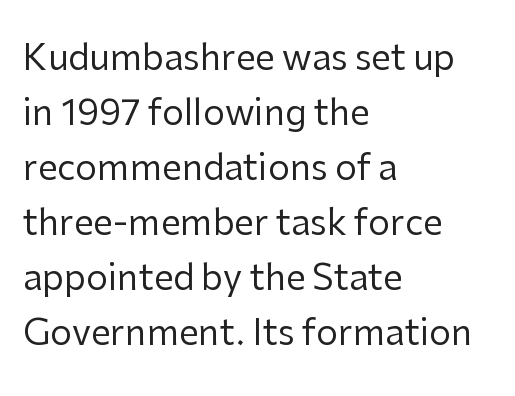
Q: Is the text bold? A: No.
Q: Is the text italic (slanted)? A: No, it is upright.
Q: Is the typeface a serif or a sans-serif typeface? A: Sans-serif.
Q: Is the text underlined? A: No.
Q: How is the paragraph aligned? A: Left-aligned.
Q: Is the spacing between letters normal or unusually wide? A: Normal.
Q: Is the spacing between lines tight, normal or loose? A: Normal.
Q: Width (condensed, normal, or wide)? A: Normal.
Q: Stroke contrast? A: Low.
Q: x-height? A: Medium.
Q: Monospaced? A: No.
